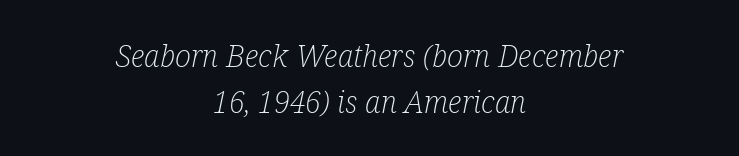
The image shows 30 px light, condensed serif type, italic (leaning right); set centered, normal line spacing (1.52x), normal letter spacing, not underlined; low stroke contrast and a medium x-height.
